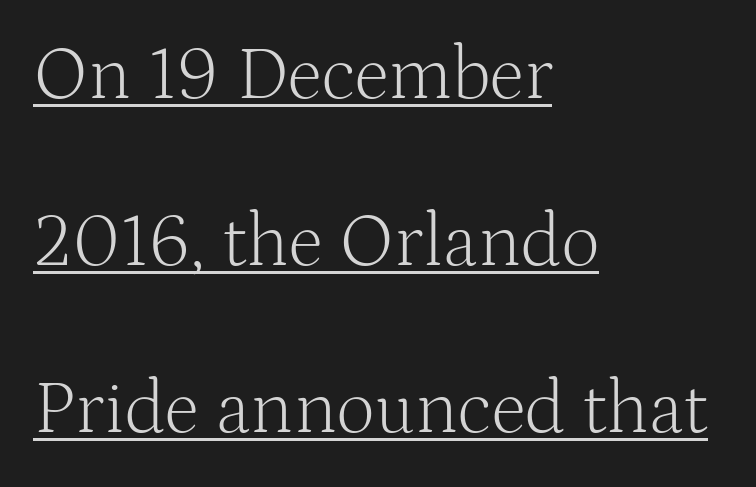
What decoration does the sample have? An underline. The weight tops out at a normal text grade. Varying glyph widths throughout — classic text-font behaviour. Horizontally, the lines are justified to the leading edge only. The lettering stays uniformly vertical, giving the passage a roman look.
